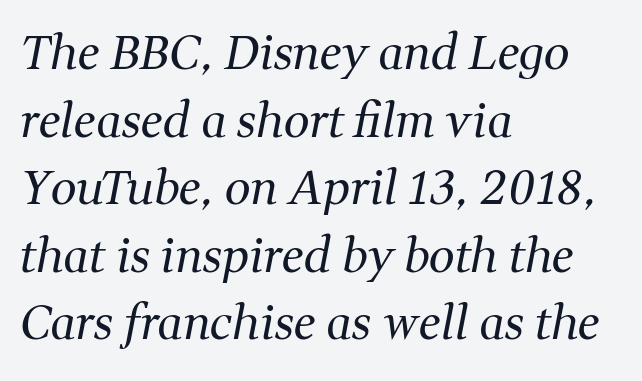
{"serif": "yes", "italic": "yes", "lean": "right", "slant_degrees": 11, "bold": "no", "weight": "regular", "width": "normal", "stroke_contrast": "medium", "x_height": "medium", "monospaced": "no", "underline": "no", "align": "left", "line_spacing": "normal", "line_spacing_ratio": 1.47, "letter_spacing": "normal", "letter_spacing_em": 0.0, "glyph_px": 46}
